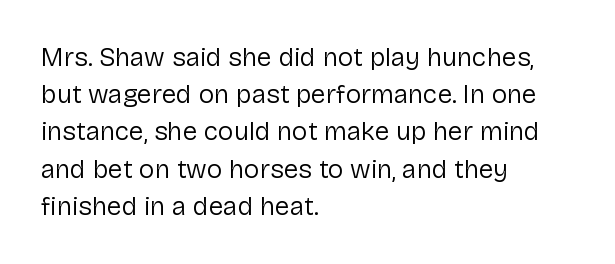
The image shows 26 px text type, upright; set left-aligned, normal line spacing (1.43x), normal letter spacing, not underlined.
